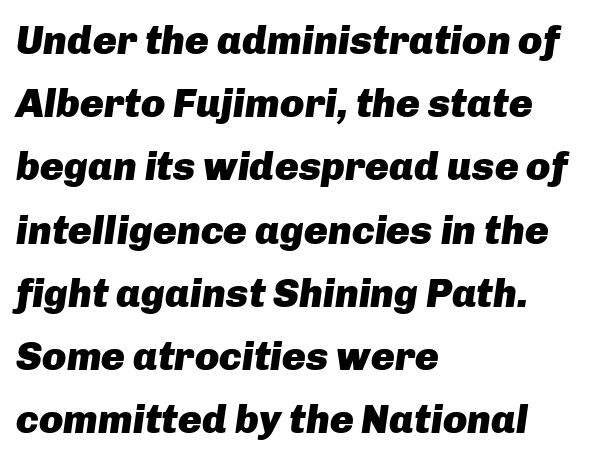
The image shows 40 px heavy type, italic (leaning right); set left-aligned, normal line spacing (1.58x), normal letter spacing, not underlined; low stroke contrast and a medium x-height.
